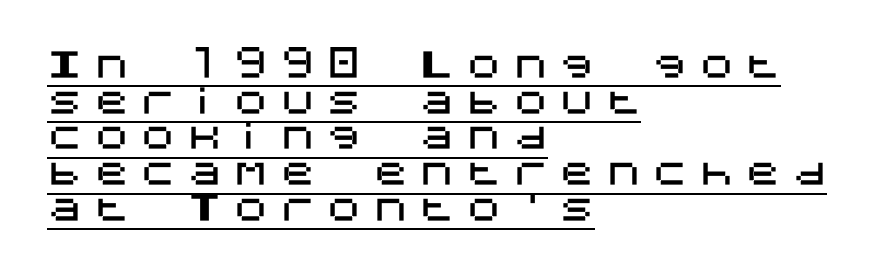
The image shows 35 px sans-serif type, upright; set left-aligned, tight line spacing (1.02x), unusually wide letter spacing (+0.33 em), underlined; medium stroke contrast and a large x-height.
